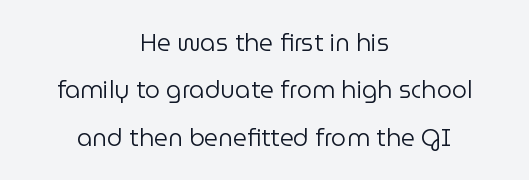
{"italic": "no", "bold": "no", "underline": "no", "align": "center", "line_spacing": "loose", "line_spacing_ratio": 1.97, "letter_spacing": "normal", "letter_spacing_em": 0.0, "glyph_px": 24}
